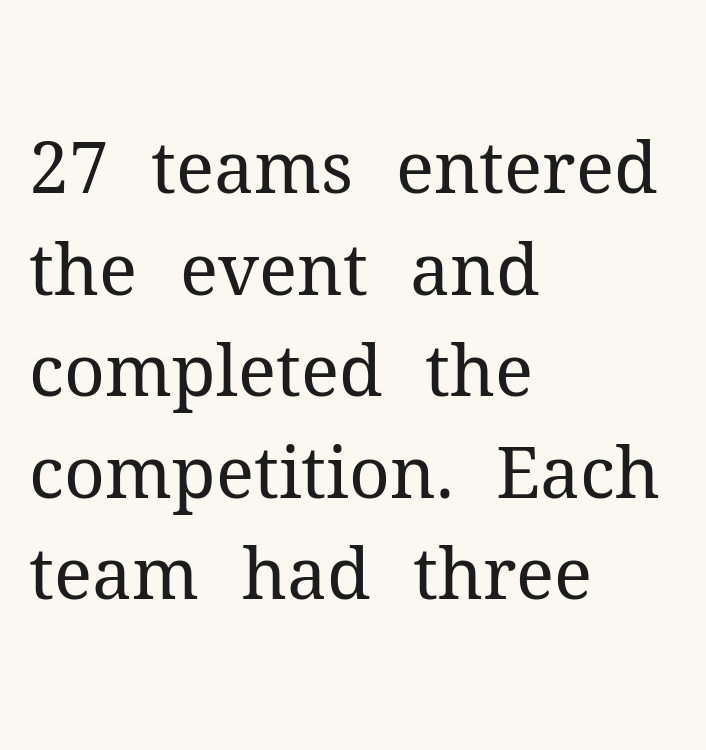
Q: Is the text bold? A: No.
Q: Is the text italic (slanted)? A: No, it is upright.
Q: Is the typeface a serif or a sans-serif typeface? A: Serif.
Q: Is the text underlined? A: No.
Q: How is the paragraph aligned? A: Left-aligned.
Q: Is the spacing between letters normal or unusually wide? A: Normal.
Q: Is the spacing between lines tight, normal or loose? A: Normal.
Q: Width (condensed, normal, or wide)? A: Normal.
Q: Stroke contrast? A: Medium.
Q: x-height? A: Medium.
Q: Monospaced? A: No.
